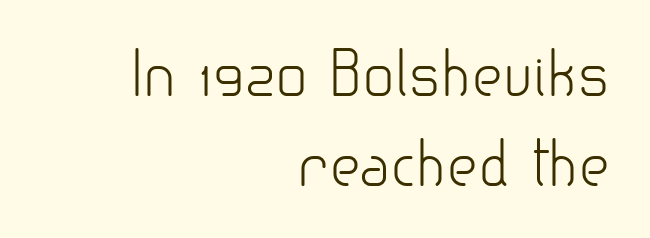
Q: Is the text bold? A: No.
Q: Is the text italic (slanted)? A: No, it is upright.
Q: Is the typeface a serif or a sans-serif typeface? A: Sans-serif.
Q: Is the text underlined? A: No.
Q: How is the paragraph aligned? A: Right-aligned.
Q: Is the spacing between letters normal or unusually wide? A: Normal.
Q: Is the spacing between lines tight, normal or loose? A: Normal.
Q: Width (condensed, normal, or wide)? A: Normal.
Q: Stroke contrast? A: Low.
Q: x-height? A: Small.
Q: Monospaced? A: No.
